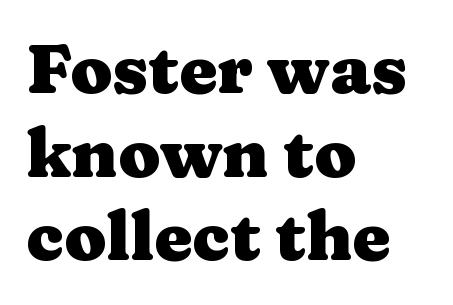
The image shows 68 px heavy, wide serif type, upright; set left-aligned, line spacing 1.23x, normal letter spacing, not underlined; medium stroke contrast and a medium x-height.
